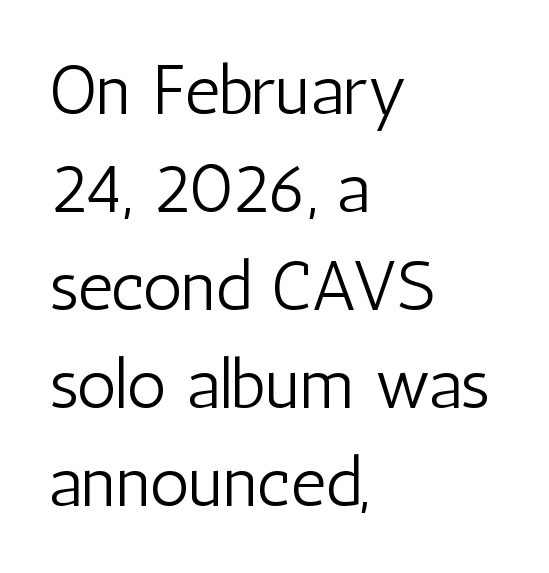
Q: Is the text bold? A: No.
Q: Is the text italic (slanted)? A: No, it is upright.
Q: Is the typeface a serif or a sans-serif typeface? A: Sans-serif.
Q: Is the text underlined? A: No.
Q: How is the paragraph aligned? A: Left-aligned.
Q: Is the spacing between letters normal or unusually wide? A: Normal.
Q: Is the spacing between lines tight, normal or loose? A: Normal.
Q: Width (condensed, normal, or wide)? A: Condensed.
Q: Stroke contrast? A: Low.
Q: x-height? A: Medium.
Q: Monospaced? A: No.
